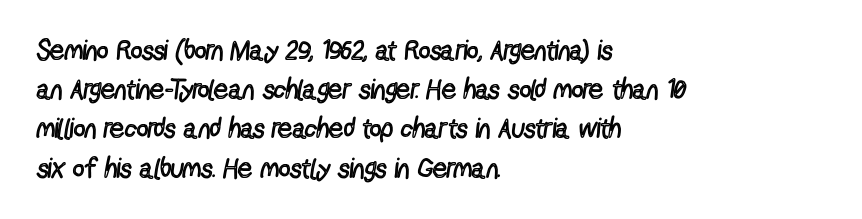
Q: Is the text bold? A: No.
Q: Is the typeface a serif or a sans-serif typeface? A: Sans-serif.
Q: Is the text underlined? A: No.
Q: How is the paragraph aligned? A: Left-aligned.
Q: Is the spacing between letters normal or unusually wide? A: Normal.
Q: Is the spacing between lines tight, normal or loose? A: Normal.
Q: Width (condensed, normal, or wide)? A: Condensed.
Q: x-height? A: Medium.
Q: Monospaced? A: No.
